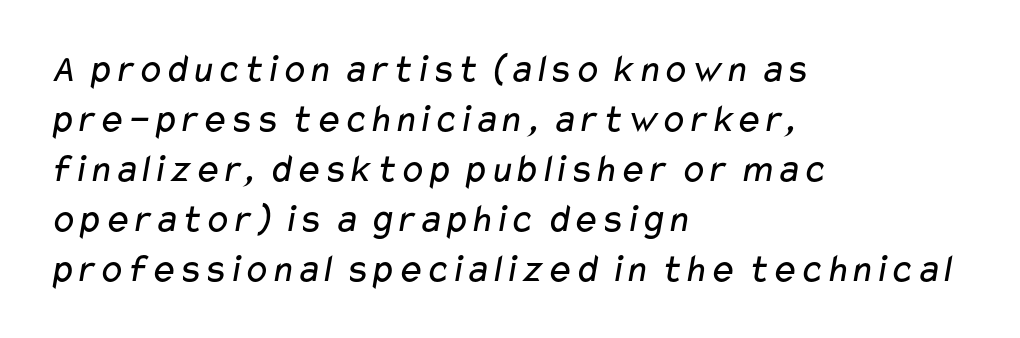
The image shows 40 px regular-weight, wide sans-serif type; set left-aligned, normal line spacing (1.25x), normal letter spacing, not underlined; low stroke contrast and a medium x-height.
